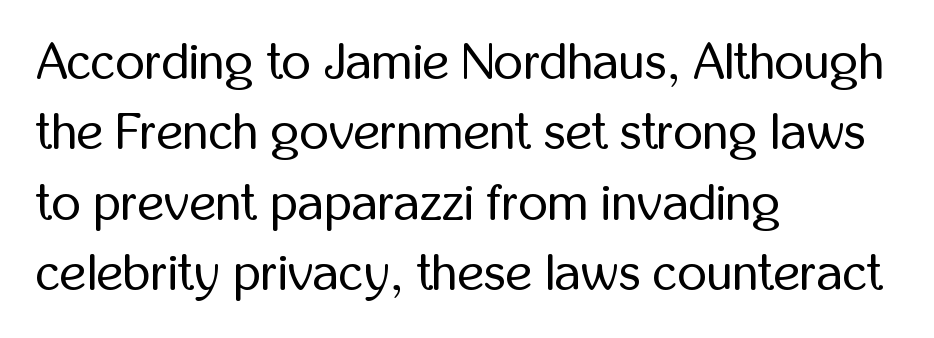
The image shows 51 px regular-weight, condensed sans-serif type, upright; set left-aligned, normal line spacing (1.38x), normal letter spacing, not underlined; low stroke contrast and a medium x-height.
